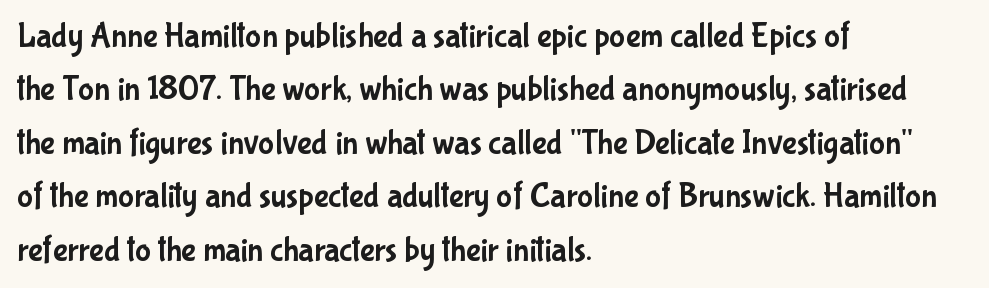
The image shows 34 px condensed sans-serif type, upright; set left-aligned, normal line spacing (1.57x), normal letter spacing, not underlined; low stroke contrast and a medium x-height.
